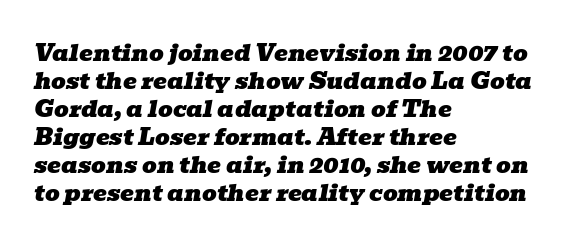
{"italic": "yes", "lean": "right", "slant_degrees": 10, "underline": "no", "align": "left", "line_spacing_ratio": 1.22, "letter_spacing": "normal", "letter_spacing_em": 0.0, "glyph_px": 23}
